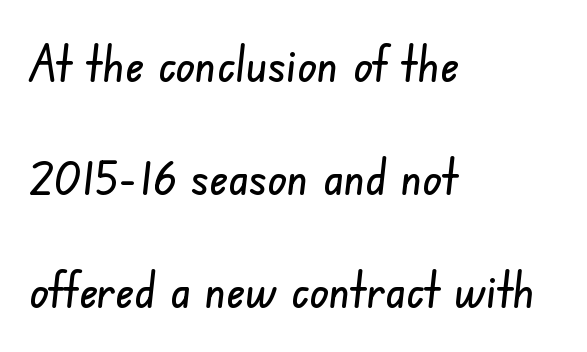
Q: Is the typeface a serif or a sans-serif typeface? A: Sans-serif.
Q: Is the text underlined? A: No.
Q: How is the paragraph aligned? A: Left-aligned.
Q: Is the spacing between letters normal or unusually wide? A: Normal.
Q: Is the spacing between lines tight, normal or loose? A: Loose.
Q: Width (condensed, normal, or wide)? A: Condensed.
Q: Stroke contrast? A: Low.
Q: x-height? A: Small.
Q: Monospaced? A: No.
